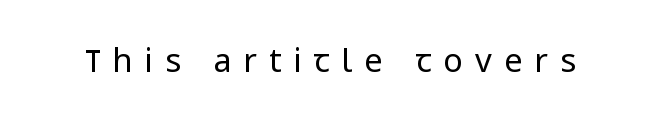
{"serif": "no", "italic": "no", "bold": "no", "weight": "regular", "width": "normal", "stroke_contrast": "low", "x_height": "medium", "monospaced": "no", "underline": "no", "letter_spacing": "wide", "letter_spacing_em": 0.36, "glyph_px": 33}
